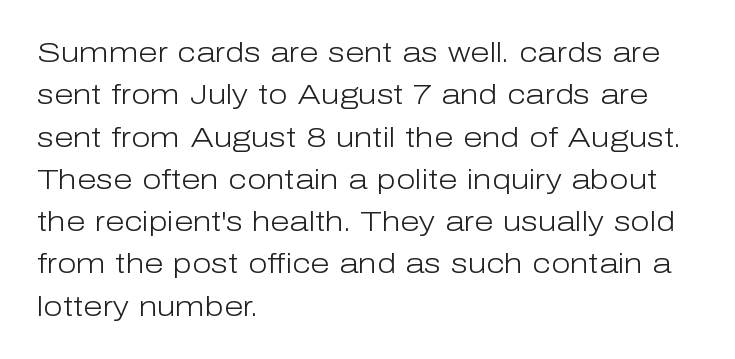
In CSS terms this would be text-align: left. Beneath every word, the page is bare. Between one letter and the next there's only the usual sliver of space. A typesetter would call this proportional, since set widths differ per character. Letterform terminals end flat and unadorned throughout the passage.
